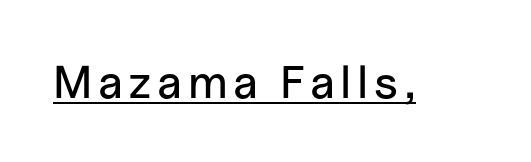
Q: Is the text italic (slanted)? A: No, it is upright.
Q: Is the typeface a serif or a sans-serif typeface? A: Sans-serif.
Q: Is the text underlined? A: Yes.
Q: Width (condensed, normal, or wide)? A: Normal.
Q: Stroke contrast? A: Low.
Q: x-height? A: Medium.
Q: Monospaced? A: No.
